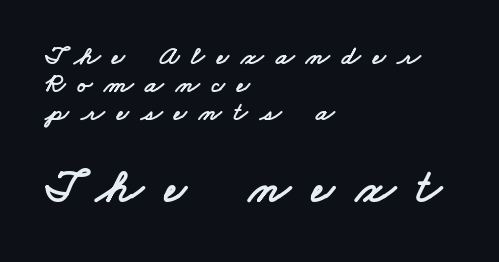
Q: Is the typeface a serif or a sans-serif typeface? A: Sans-serif.
Q: Is the text underlined? A: No.
Q: How is the paragraph aligned? A: Left-aligned.
Q: Is the spacing between letters normal or unusually wide? A: Unusually wide.
Q: Is the spacing between lines tight, normal or loose? A: Tight.
Q: Which block of text is set in a larger size, the first (top) or the second (bottom)? A: The second (bottom) one.
Q: Width (condensed, normal, or wide)? A: Wide.
Q: Stroke contrast? A: Low.
Q: x-height? A: Small.
Q: Monospaced? A: No.
